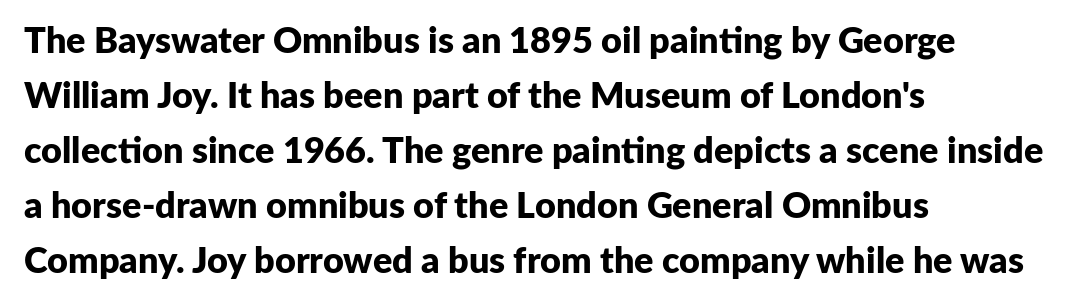
Q: Is the text bold? A: Yes.
Q: Is the text italic (slanted)? A: No, it is upright.
Q: Is the typeface a serif or a sans-serif typeface? A: Sans-serif.
Q: Is the text underlined? A: No.
Q: How is the paragraph aligned? A: Left-aligned.
Q: Is the spacing between letters normal or unusually wide? A: Normal.
Q: Is the spacing between lines tight, normal or loose? A: Normal.
Q: Width (condensed, normal, or wide)? A: Normal.
Q: Stroke contrast? A: Low.
Q: x-height? A: Medium.
Q: Monospaced? A: No.
